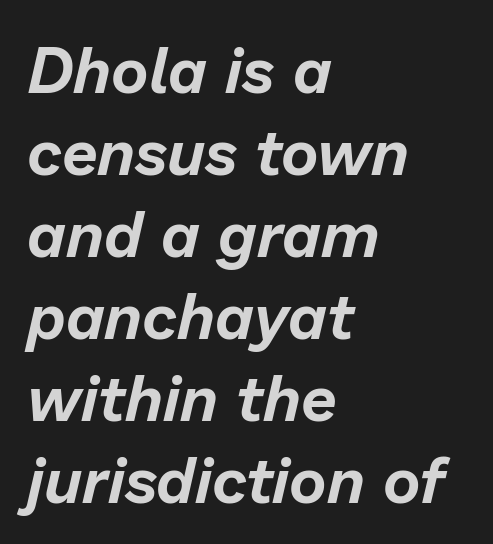
The image shows 64 px text type, italic (leaning right); set left-aligned, normal line spacing (1.28x), normal letter spacing, not underlined; low stroke contrast and a medium x-height.
